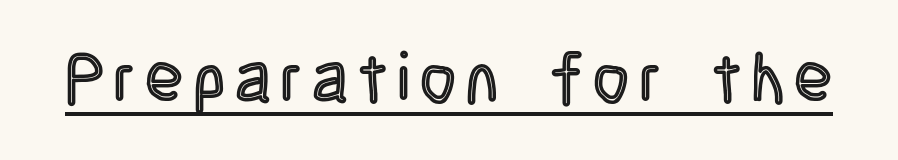
{"italic": "no", "width": "condensed", "x_height": "large", "monospaced": "no", "underline": "yes", "glyph_px": 69}
